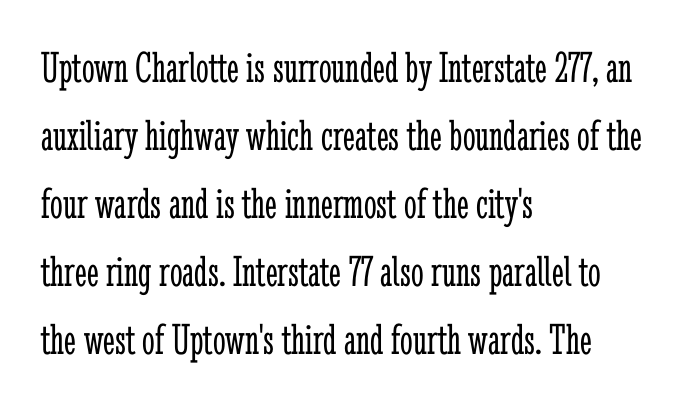
A clean baseline with only descenders dipping below it. Tracking here is standard; glyphs follow each other at the usual distance. One glance says typical: line gaps are just what's usual. Designer's note — italics off, roman on. Stroke mass is kept to a normal reading level or below.
